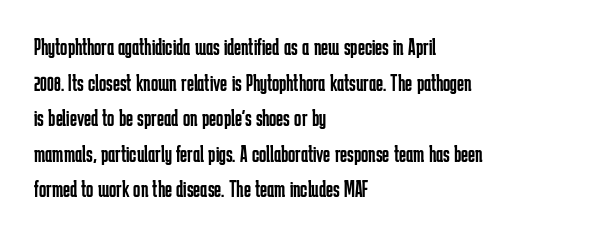
The image shows 24 px text type, upright; set left-aligned, normal line spacing (1.48x), normal letter spacing, not underlined.
